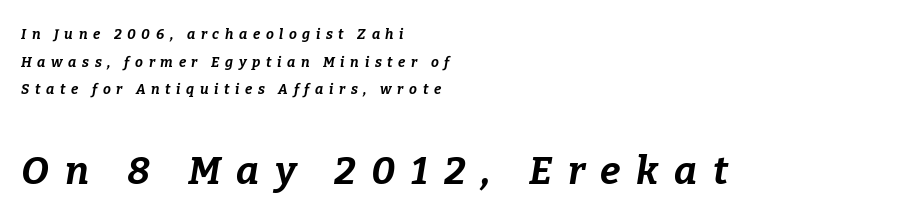
{"italic": "yes", "lean": "right", "slant_degrees": 9, "bold": "yes", "weight": "bold", "width": "normal", "stroke_contrast": "low", "x_height": "medium", "monospaced": "no", "underline": "no", "align": "left", "line_spacing": "loose", "line_spacing_ratio": 1.98, "letter_spacing": "wide", "letter_spacing_em": 0.4, "larger_block": "second", "size_ratio": 2.79, "glyph_px": 39}
